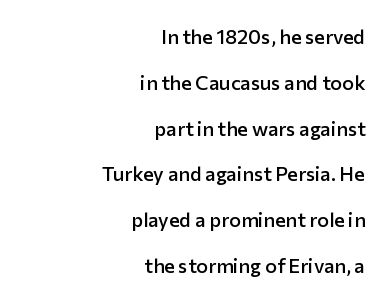
{"italic": "no", "bold": "semi", "underline": "no", "align": "right", "line_spacing": "loose", "line_spacing_ratio": 2.29, "letter_spacing": "normal", "letter_spacing_em": 0.0, "glyph_px": 20}
